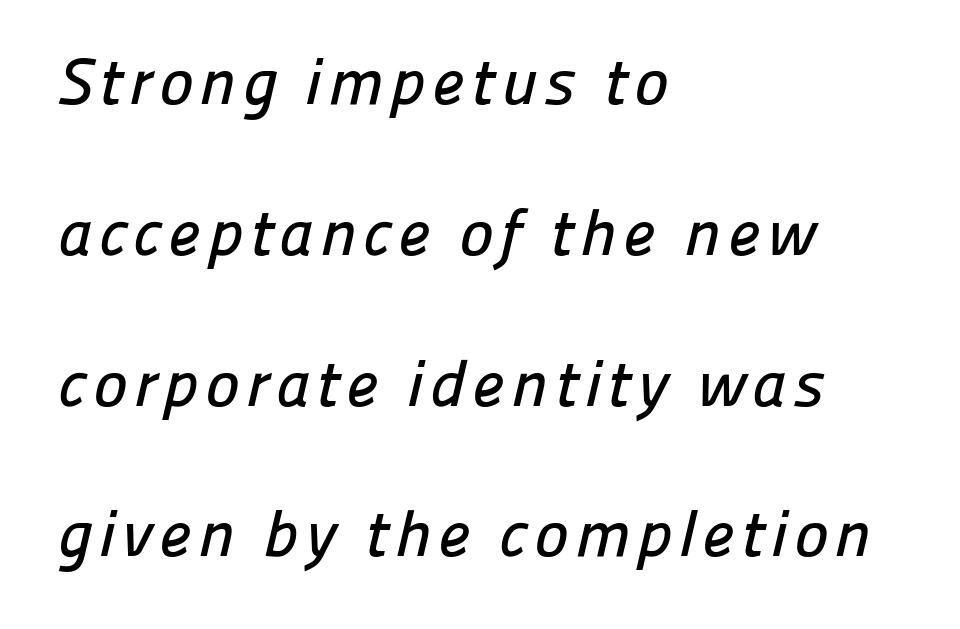
{"serif": "no", "width": "normal", "stroke_contrast": "low", "x_height": "medium", "monospaced": "no", "underline": "no", "align": "left", "line_spacing": "loose", "line_spacing_ratio": 2.32, "glyph_px": 65}
